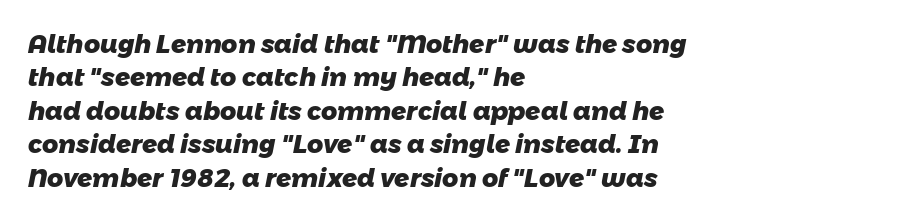
Q: Is the text bold? A: Yes.
Q: Is the text underlined? A: No.
Q: How is the paragraph aligned? A: Left-aligned.
Q: Is the spacing between letters normal or unusually wide? A: Normal.
Q: Is the spacing between lines tight, normal or loose? A: Normal.
